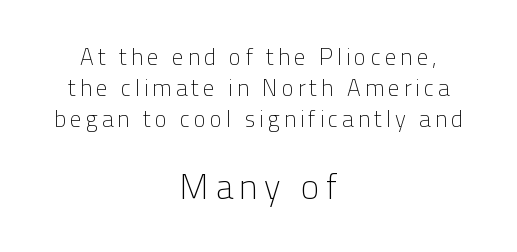
The weight tops out at a normal text grade. The strip under each line holds only bare page. This sample has the flowing, uneven cadence of proportional lettering. A normal amount of white space separates one row of letters from the next. The designer gave the closing block more size than the opening block. Italic? Not at all — the glyphs are vertical.
